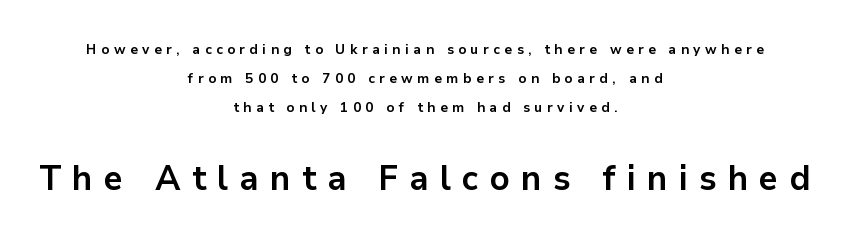
{"serif": "no", "italic": "no", "bold": "yes", "weight": "bold", "width": "normal", "stroke_contrast": "low", "x_height": "medium", "monospaced": "no", "underline": "no", "align": "center", "line_spacing": "loose", "line_spacing_ratio": 2.07, "letter_spacing": "wide", "letter_spacing_em": 0.32, "larger_block": "second", "size_ratio": 2.5, "glyph_px": 35}
